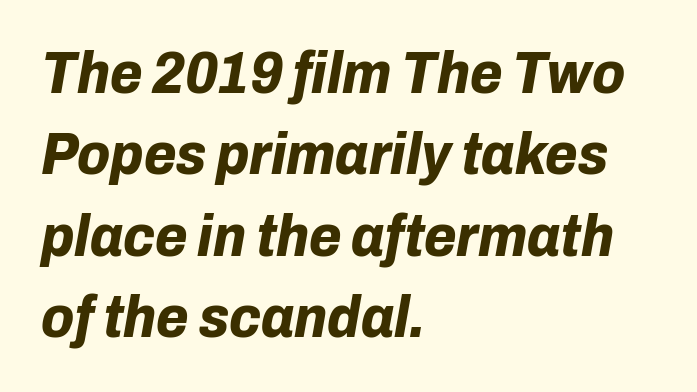
The image shows 59 px bold type, italic (leaning right); set left-aligned, normal line spacing (1.38x), normal letter spacing, not underlined; low stroke contrast and a medium x-height.
